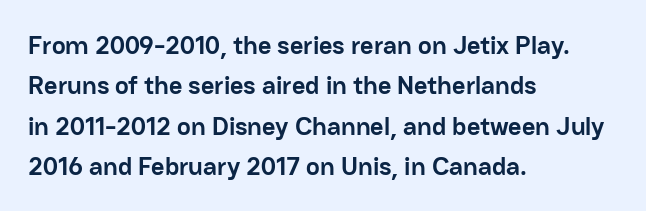
Q: Is the text bold? A: Yes.
Q: Is the text italic (slanted)? A: No, it is upright.
Q: Is the text underlined? A: No.
Q: How is the paragraph aligned? A: Left-aligned.
Q: Is the spacing between letters normal or unusually wide? A: Normal.
Q: Is the spacing between lines tight, normal or loose? A: Normal.
